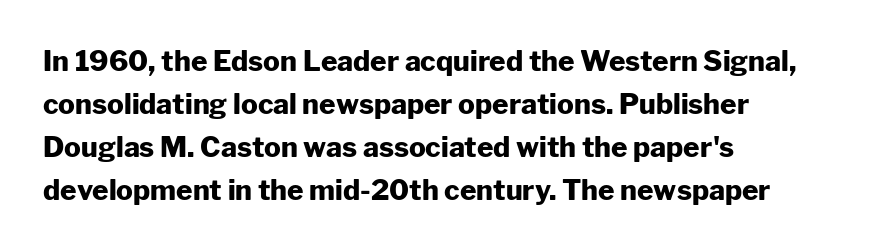
Q: Is the text bold? A: Yes.
Q: Is the text italic (slanted)? A: No, it is upright.
Q: Is the typeface a serif or a sans-serif typeface? A: Sans-serif.
Q: Is the text underlined? A: No.
Q: How is the paragraph aligned? A: Left-aligned.
Q: Is the spacing between letters normal or unusually wide? A: Normal.
Q: Is the spacing between lines tight, normal or loose? A: Normal.
Q: Width (condensed, normal, or wide)? A: Normal.
Q: Stroke contrast? A: Low.
Q: x-height? A: Medium.
Q: Monospaced? A: No.
